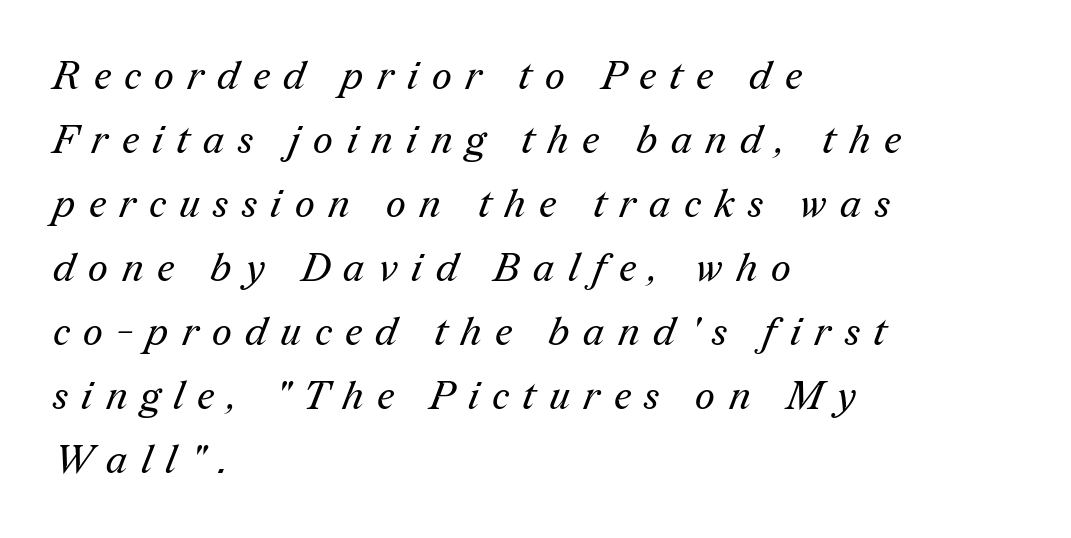
{"serif": "yes", "bold": "no", "weight": "regular", "width": "normal", "stroke_contrast": "medium", "x_height": "medium", "monospaced": "no", "underline": "no", "align": "left", "line_spacing": "normal", "line_spacing_ratio": 1.64, "letter_spacing": "wide", "letter_spacing_em": 0.35, "glyph_px": 39}
